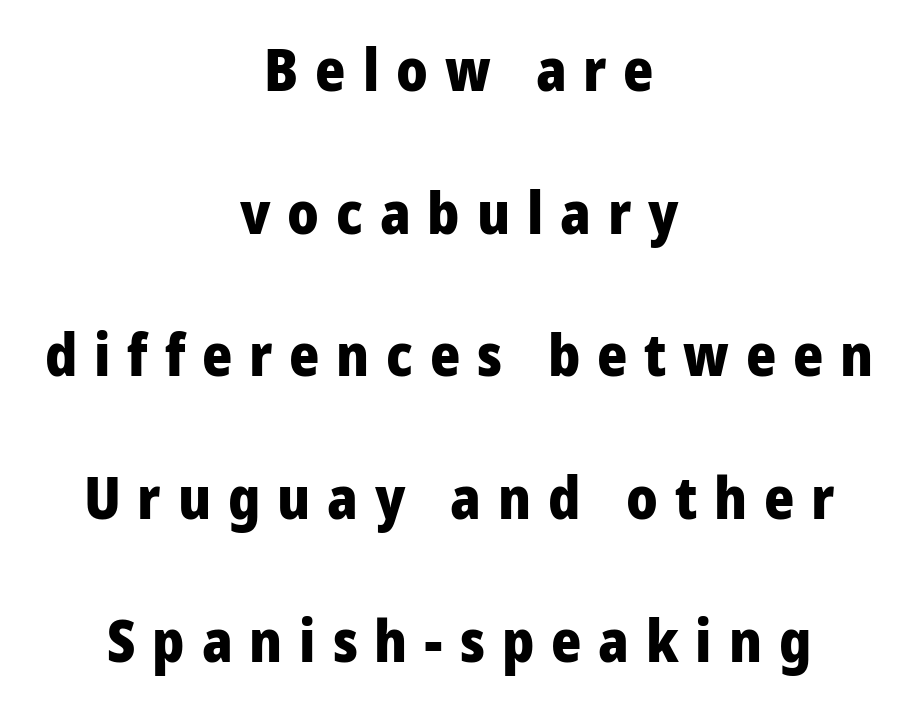
The image shows 58 px heavy sans-serif type, upright; set centered, loose line spacing (2.46x), unusually wide letter spacing (+0.29 em), not underlined; low stroke contrast and a medium x-height.
